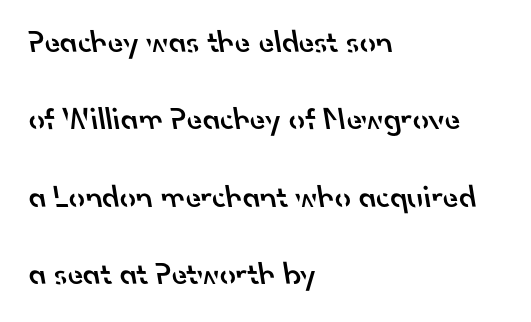
Look at the stroke-to-counter ratio: somewhat heavy, a semibold. The words here are not underlined. This rendering uses left alignment, leaving the right contour irregular. Is this a fixed-width face? No — the glyphs have proportional, varying widths. The leading is generous, giving the passage an open texture.
